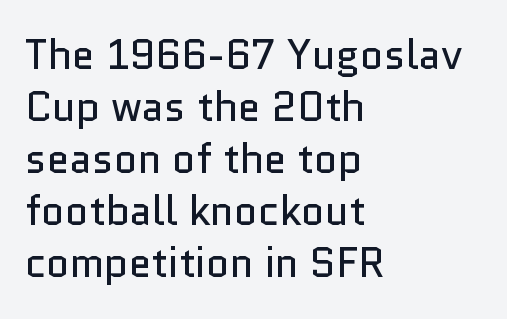
{"serif": "no", "italic": "no", "bold": "no", "weight": "regular", "width": "normal", "stroke_contrast": "low", "x_height": "medium", "monospaced": "no", "underline": "no", "align": "left", "line_spacing": "normal", "line_spacing_ratio": 1.27, "letter_spacing": "normal", "letter_spacing_em": 0.0, "glyph_px": 41}
